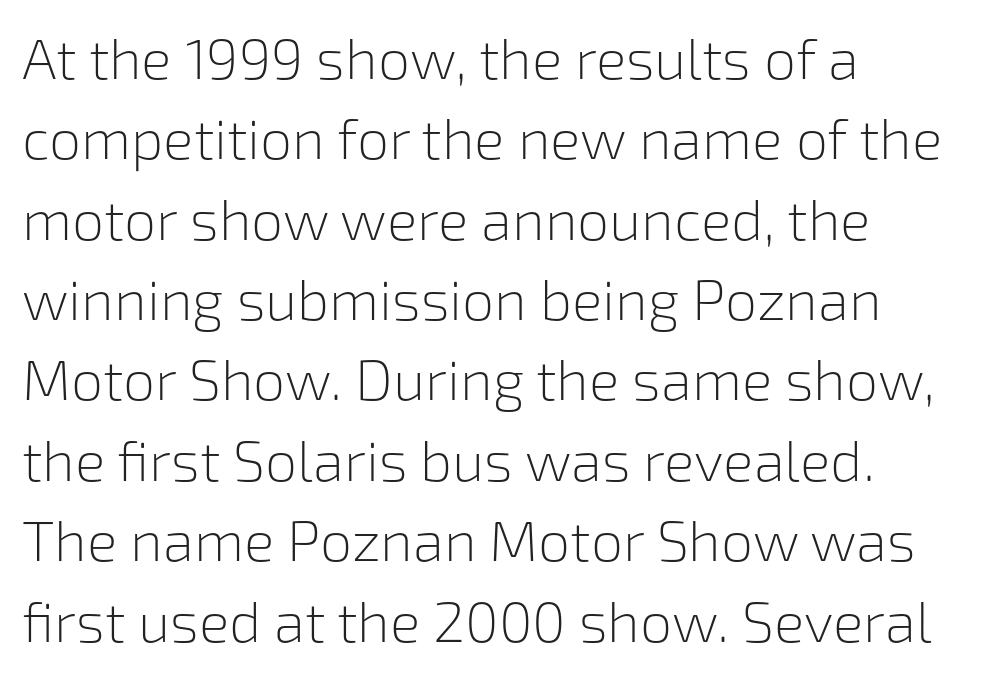
The zone under the glyphs is completely vacant. Do the characters align in a grid? No, the font is proportional. Teacher's note: observe the even left margin — that is flush-left alignment. To sum up the face: it is a sans, with no serifs.
